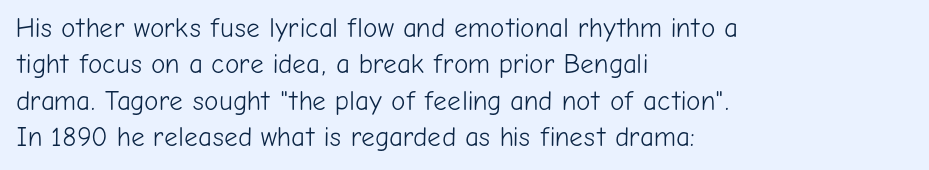
{"italic": "no", "bold": "no", "underline": "no", "align": "left", "line_spacing": "normal", "line_spacing_ratio": 1.35, "letter_spacing": "normal", "letter_spacing_em": 0.0, "glyph_px": 27}
